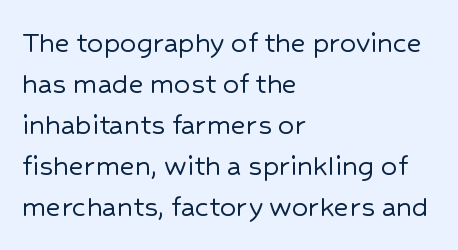
{"serif": "no", "italic": "no", "width": "normal", "stroke_contrast": "low", "x_height": "medium", "monospaced": "no", "underline": "no", "align": "left", "line_spacing": "normal", "line_spacing_ratio": 1.28, "letter_spacing": "normal", "letter_spacing_em": 0.0, "glyph_px": 32}
